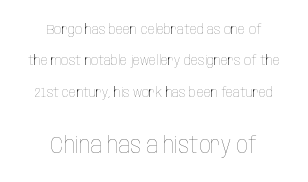
The image shows 23 px text type, upright; set centered, loose line spacing (2.24x), normal letter spacing, not underlined; the second (bottom) block is 1.64x larger.
